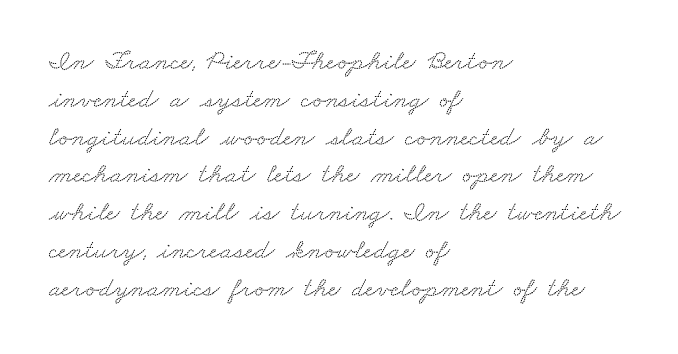
Does the copy run flush right? No — it runs flush left. The vertical gap from one line to the next is medium. This rendering leaves character spacing at its baseline value. Only glyphs here, with clear space below each row.
